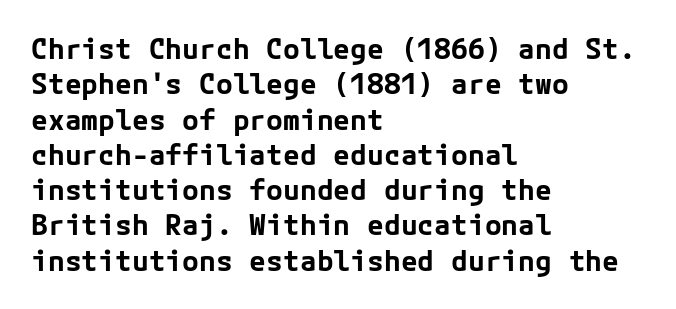
The image shows 28 px bold sans-serif type, upright; set left-aligned, normal line spacing (1.26x), normal letter spacing, not underlined; low stroke contrast and a medium x-height.
